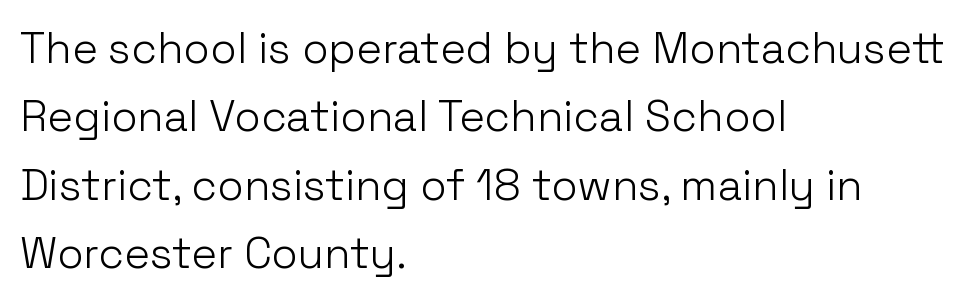
The line-height multiplier appears to be the usual default. The passage shown is typed in a proportional face where columns would drift. This is roman type, the default non-slanted kind. Line beginnings align vertically; line endings do not. Bare-footed words on every line. The glyphs in this specimen are sans serif.
